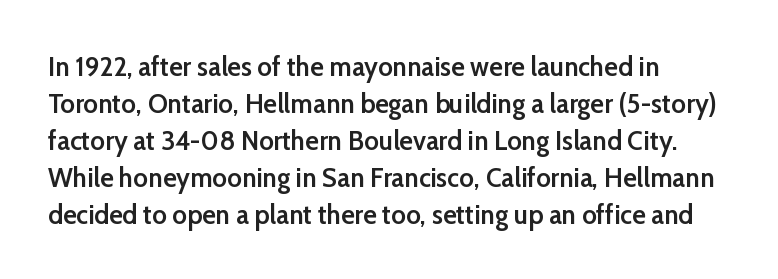
{"serif": "no", "italic": "no", "bold": "semi", "weight": "semibold", "width": "normal", "stroke_contrast": "low", "x_height": "medium", "monospaced": "no", "underline": "no", "align": "left", "line_spacing": "normal", "line_spacing_ratio": 1.32, "letter_spacing": "normal", "letter_spacing_em": 0.0, "glyph_px": 28}
